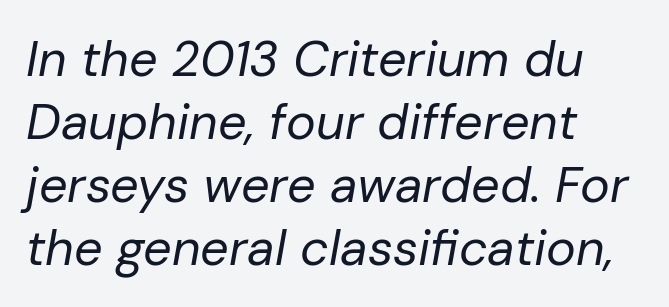
{"italic": "yes", "lean": "right", "slant_degrees": 10, "bold": "no", "weight": "regular", "width": "normal", "stroke_contrast": "low", "x_height": "medium", "monospaced": "no", "underline": "no", "align": "left", "line_spacing": "normal", "line_spacing_ratio": 1.26, "letter_spacing": "normal", "letter_spacing_em": 0.0, "glyph_px": 50}
